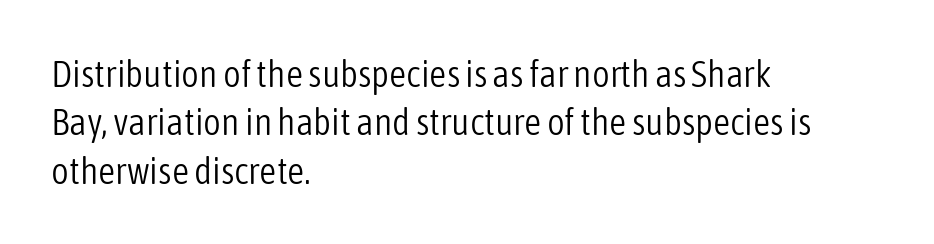
The rendering anchors every line to the left-hand side. Stroke thickness stays within the range of a standard reading face or lighter. Each letter keeps its own natural width here, so spacing adapts to shape. Serif or sans? Sans — the stroke terminals are bare. Anything drawn beneath the words? Only blank space. Is there any slant? The stems are plumb.
